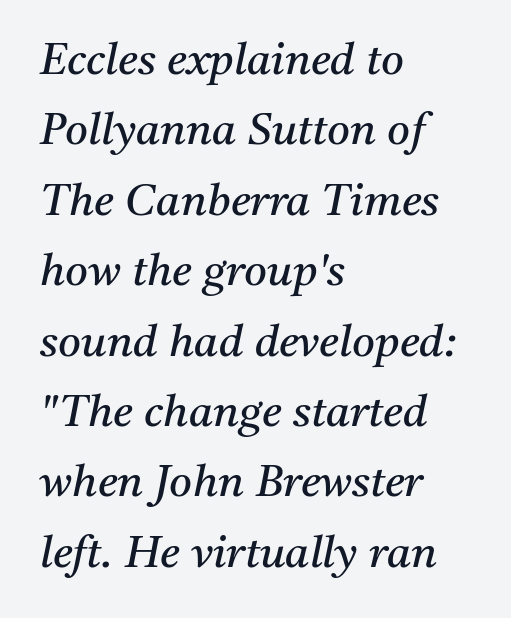
The image shows 44 px regular-weight serif type, italic (leaning right); set left-aligned, normal line spacing (1.6x), normal letter spacing, not underlined; medium stroke contrast and a medium x-height.
